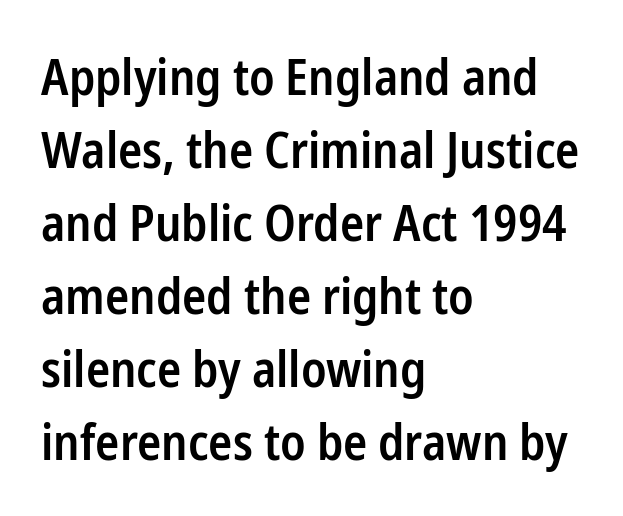
{"serif": "no", "italic": "no", "bold": "semi", "weight": "semibold", "width": "condensed", "stroke_contrast": "low", "x_height": "medium", "monospaced": "no", "underline": "no", "align": "left", "line_spacing": "normal", "line_spacing_ratio": 1.46, "letter_spacing": "normal", "letter_spacing_em": 0.0, "glyph_px": 50}
